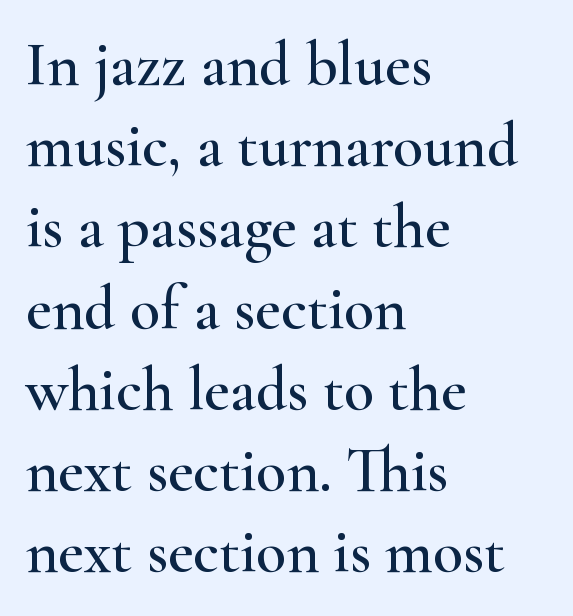
The image shows 62 px wide serif type, upright; set left-aligned, normal line spacing (1.31x), normal letter spacing, not underlined; high stroke contrast and a small x-height.
